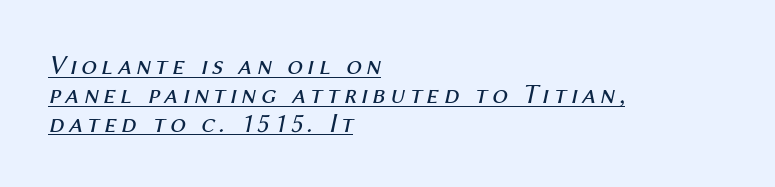
Q: Is the text bold? A: No.
Q: Is the text italic (slanted)? A: Yes, it leans right by about 12 degrees.
Q: Is the text underlined? A: Yes.
Q: How is the paragraph aligned? A: Left-aligned.
Q: Is the spacing between lines tight, normal or loose? A: Tight.
Q: Width (condensed, normal, or wide)? A: Normal.
Q: Stroke contrast? A: Medium.
Q: x-height? A: Medium.
Q: Monospaced? A: No.
